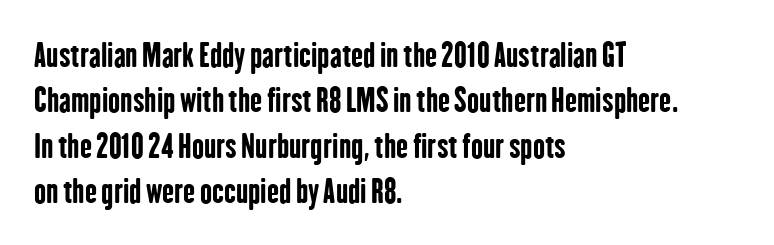
The image shows 32 px bold, condensed sans-serif type, upright; set left-aligned, normal line spacing (1.42x), normal letter spacing, not underlined; low stroke contrast and a medium x-height.
